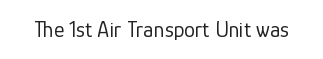
Q: Is the text bold? A: No.
Q: Is the text italic (slanted)? A: No, it is upright.
Q: Is the text underlined? A: No.
Q: Is the spacing between letters normal or unusually wide? A: Normal.
